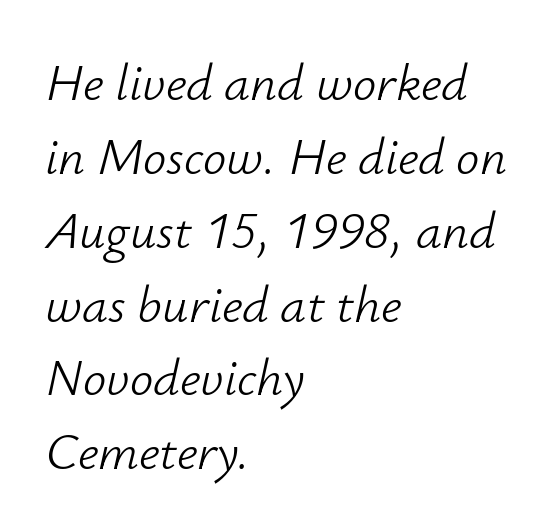
Q: Is the text bold? A: No.
Q: Is the text italic (slanted)? A: Yes, it leans right by about 12 degrees.
Q: Is the text underlined? A: No.
Q: How is the paragraph aligned? A: Left-aligned.
Q: Is the spacing between letters normal or unusually wide? A: Normal.
Q: Is the spacing between lines tight, normal or loose? A: Normal.
Q: Width (condensed, normal, or wide)? A: Normal.
Q: Stroke contrast? A: Low.
Q: x-height? A: Small.
Q: Monospaced? A: No.
